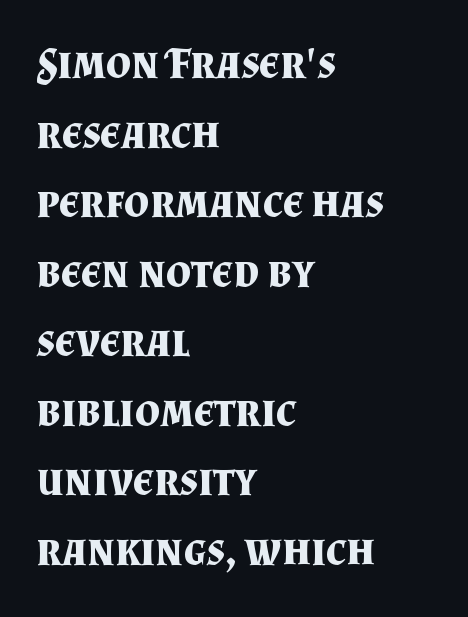
The image shows 44 px bold serif type, upright; set left-aligned, normal line spacing (1.58x), normal letter spacing, not underlined; medium stroke contrast and a small x-height.
